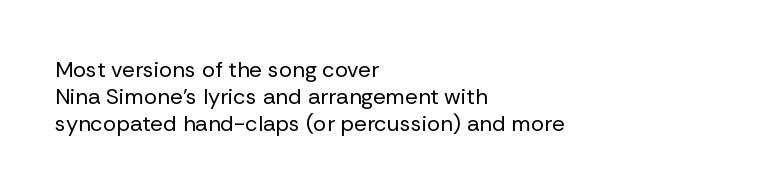
Honestly, the letter spacing is just normal — you wouldn't notice it. A student would call this left alignment; a typographer would say flush left, rag right. The font sits on the lighter half of the weight spectrum, regular included. Just letters on the line, the space beneath them empty.
